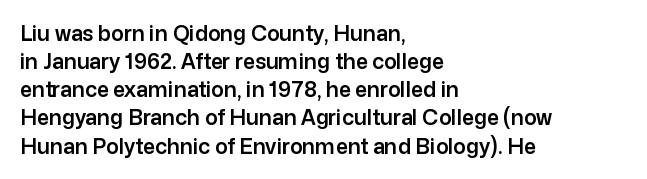
The image shows 21 px text type, upright; set left-aligned, normal line spacing (1.34x), normal letter spacing, not underlined.
